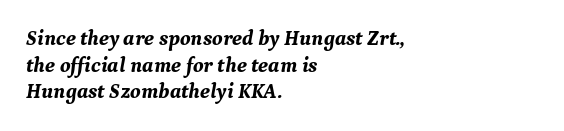
Q: Is the text bold? A: Yes.
Q: Is the text italic (slanted)? A: Yes, it leans right by about 9 degrees.
Q: Is the text underlined? A: No.
Q: How is the paragraph aligned? A: Left-aligned.
Q: Is the spacing between letters normal or unusually wide? A: Normal.
Q: Is the spacing between lines tight, normal or loose? A: Normal.
